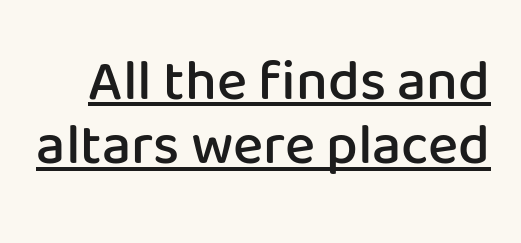
This sample carries an underscore along the baseline area. The letters advance in unequal steps, a hallmark of proportional type. Compared with typical body copy, the letter spacing here is the same. The typeface chosen for these lines omits serifs.
